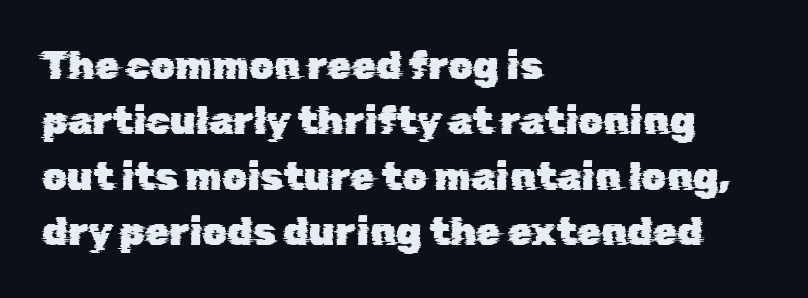
Q: Is the typeface a serif or a sans-serif typeface? A: Sans-serif.
Q: Is the text underlined? A: No.
Q: How is the paragraph aligned? A: Left-aligned.
Q: Is the spacing between letters normal or unusually wide? A: Normal.
Q: Is the spacing between lines tight, normal or loose? A: Normal.
Q: Width (condensed, normal, or wide)? A: Normal.
Q: Stroke contrast? A: Low.
Q: x-height? A: Medium.
Q: Monospaced? A: No.
